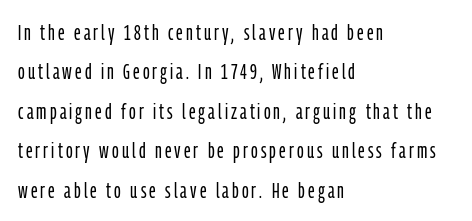
The image shows 22 px text type, upright; set left-aligned, line spacing 1.79x, not underlined.
